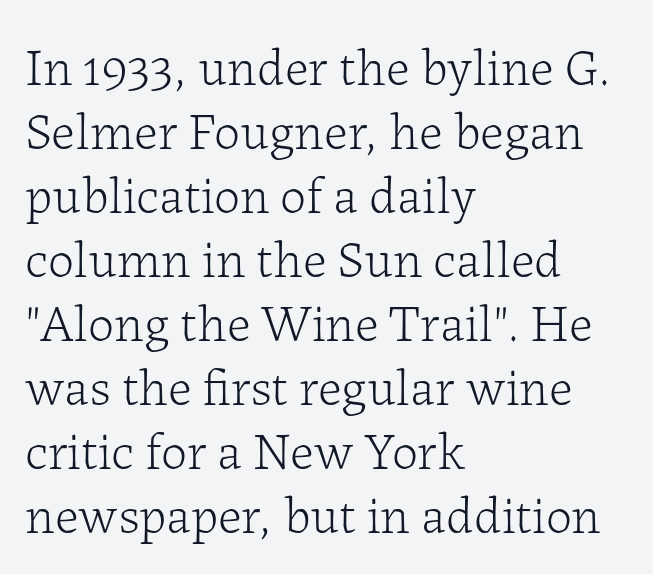
The image shows 52 px light serif type, upright; set left-aligned, line spacing 1.23x, normal letter spacing, not underlined; low stroke contrast and a medium x-height.
